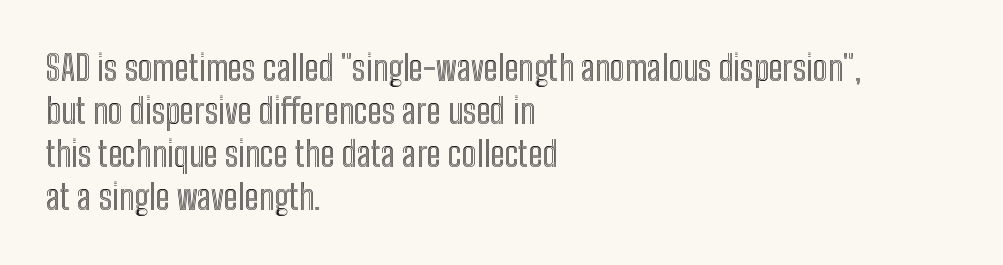
{"italic": "no", "width": "condensed", "x_height": "medium", "monospaced": "no", "underline": "no", "align": "left", "line_spacing_ratio": 1.23, "letter_spacing": "normal", "letter_spacing_em": 0.0, "glyph_px": 35}
